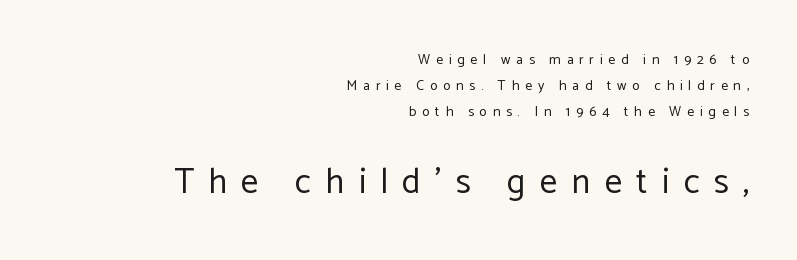
The image shows 35 px regular-weight sans-serif type, upright; set right-aligned, line spacing 1.85x, unusually wide letter spacing (+0.41 em), not underlined; the second (bottom) block is 2.5x larger; low stroke contrast and a medium x-height.
